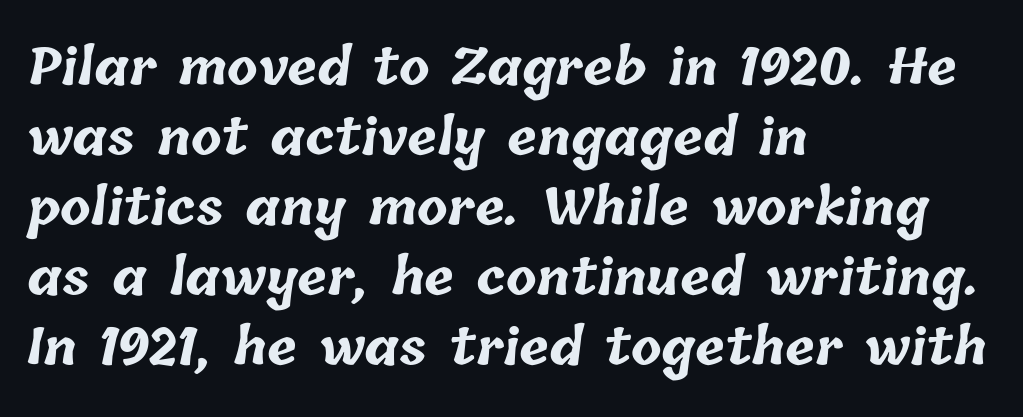
Weight: bold. Evenly set lines give the paragraph a standard silhouette. Between one letter and the next there's only the usual sliver of space. Think of a printed novel: that variable character pitch is what you see here.
